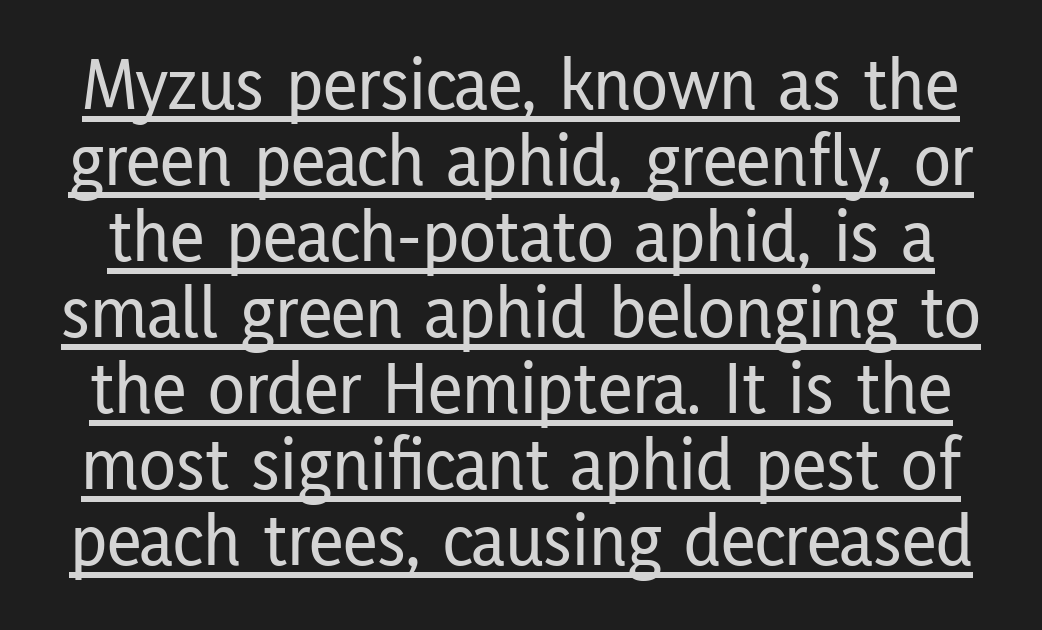
The image shows 76 px condensed sans-serif type, upright; set tight line spacing (1.0x), normal letter spacing, underlined; low stroke contrast and a medium x-height.
